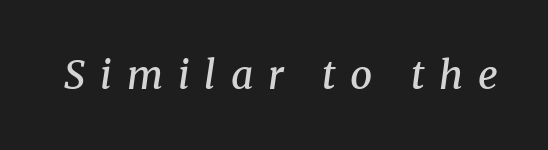
Underlining? Definitely not there. Varying glyph widths throughout — classic text-font behaviour. The sample has been set in demibold, a notch under bold. Caption: expanded tracking, letters set apart. This is oblique type, the kind used for emphasis or titles.
